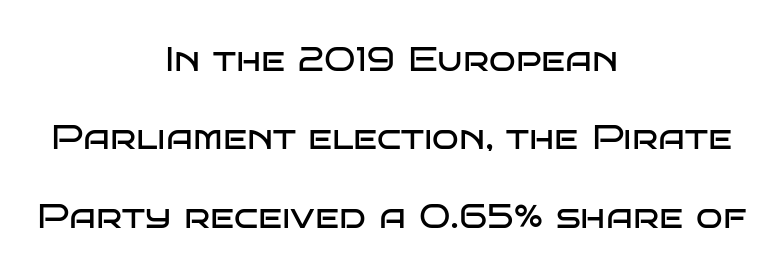
Q: Is the text bold? A: No.
Q: Is the text italic (slanted)? A: No, it is upright.
Q: Is the typeface a serif or a sans-serif typeface? A: Sans-serif.
Q: Is the text underlined? A: No.
Q: How is the paragraph aligned? A: Centered.
Q: Is the spacing between letters normal or unusually wide? A: Normal.
Q: Is the spacing between lines tight, normal or loose? A: Loose.
Q: Width (condensed, normal, or wide)? A: Wide.
Q: Stroke contrast? A: Low.
Q: x-height? A: Large.
Q: Monospaced? A: No.
